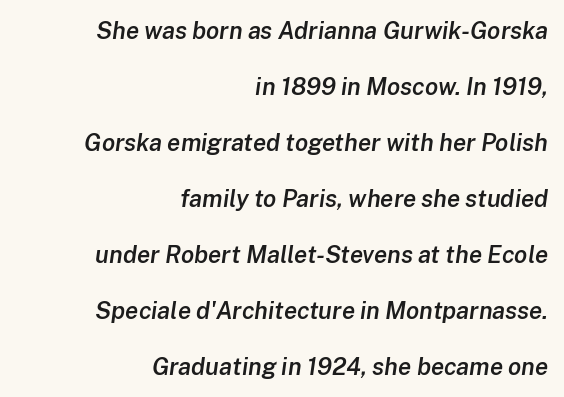
Inter-character spacing is left at the font's built-in metrics. Check the space under the baseline: it is left empty. A fair bit of extra ink — the face is semibold, not bold. The compositor pushed each line to the right boundary.
